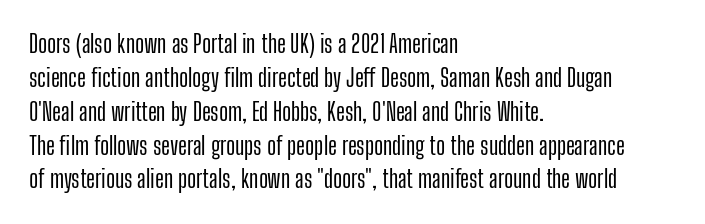
Q: Is the text italic (slanted)? A: No, it is upright.
Q: Is the text underlined? A: No.
Q: How is the paragraph aligned? A: Left-aligned.
Q: Is the spacing between letters normal or unusually wide? A: Normal.
Q: Is the spacing between lines tight, normal or loose? A: Normal.
